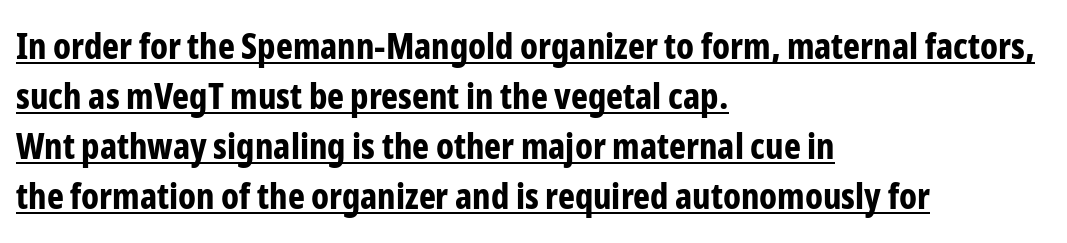
Every stem runs plumb, perpendicular to the baseline. Does extra space separate the letters? No, they use regular spacing. This rendering employs a face without finishing strokes, i.e., a sans-serif. Character widths vary here, with narrow letters taking less room than wide ones. The space between consecutive lines is moderate. Typesetter's note: full bold, strokes at maximum text heaviness.
